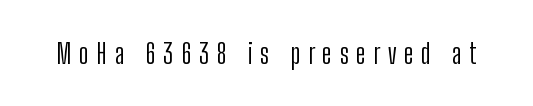
The image shows 28 px light, condensed sans-serif type, upright; set unusually wide letter spacing (+0.27 em), not underlined; low stroke contrast and a medium x-height.
